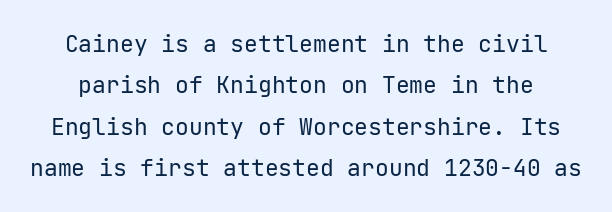
Q: Is the text bold? A: No.
Q: Is the text italic (slanted)? A: No, it is upright.
Q: Is the text underlined? A: No.
Q: Is the spacing between letters normal or unusually wide? A: Normal.
